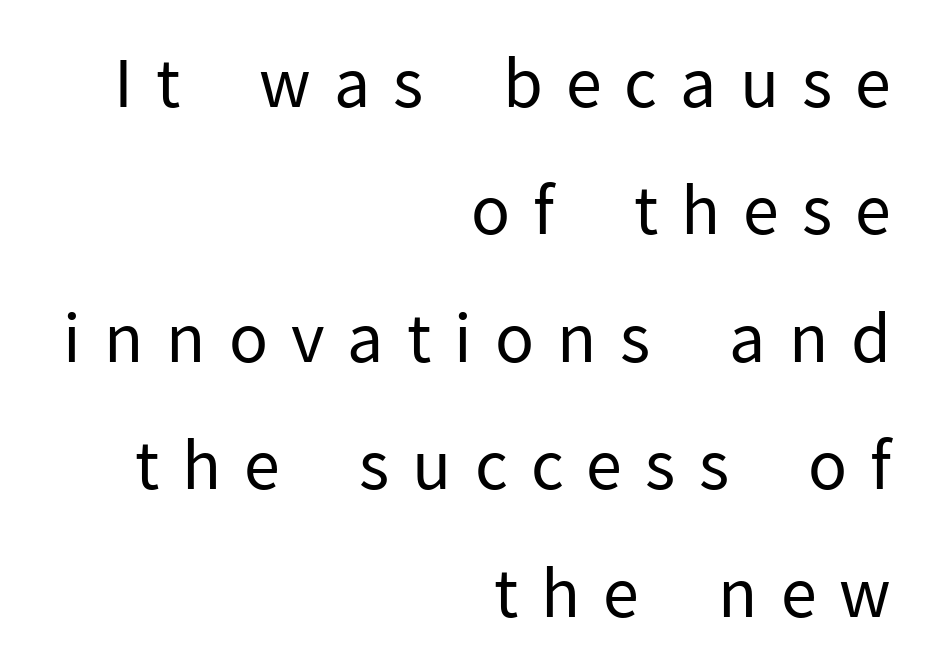
Descenders are the only things crossing below the line. Italic: no, the glyphs are upright roman. Character widths vary here, with narrow letters taking less room than wide ones. Casual observation: everything's shoved over to the right.
